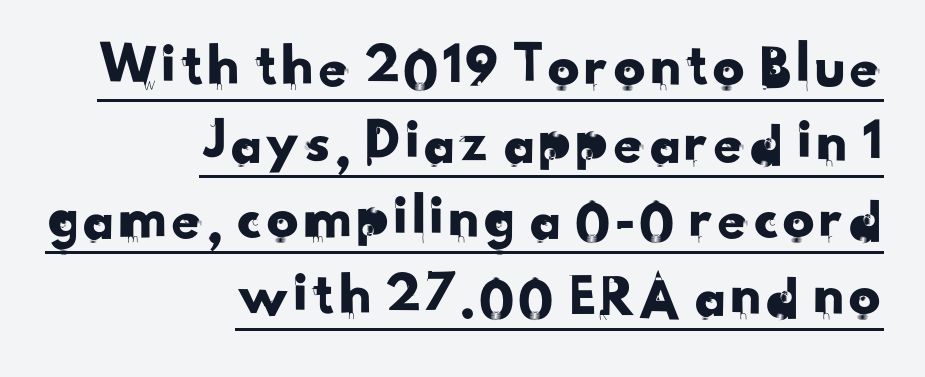
These lines are rendered in a variable-pitch font. Typographically, this falls in the sans-serif category. A continuous stroke trails under the words, as in a hyperlink. This rendering uses right alignment, leaving the left contour irregular. Nothing unusual about the tracking: characters are spaced as the font intends.
